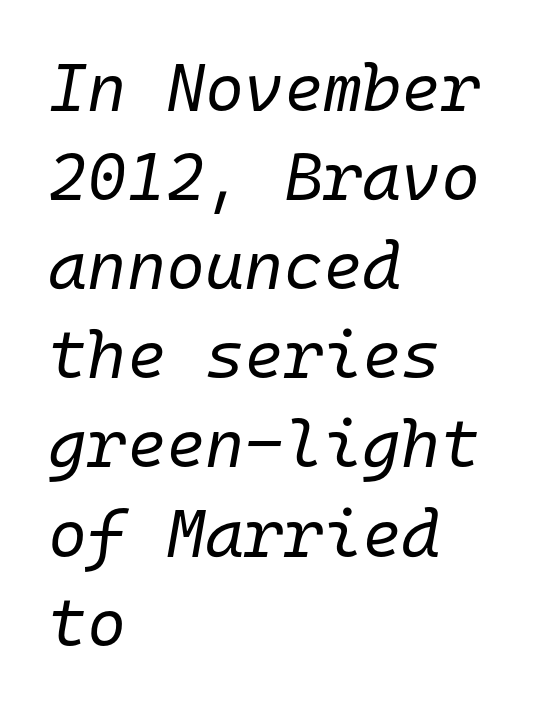
{"italic": "yes", "lean": "right", "slant_degrees": 10, "bold": "no", "weight": "regular", "width": "normal", "stroke_contrast": "low", "x_height": "medium", "monospaced": "yes", "underline": "no", "align": "left", "line_spacing": "normal", "line_spacing_ratio": 1.33, "letter_spacing": "normal", "letter_spacing_em": 0.0, "glyph_px": 67}
